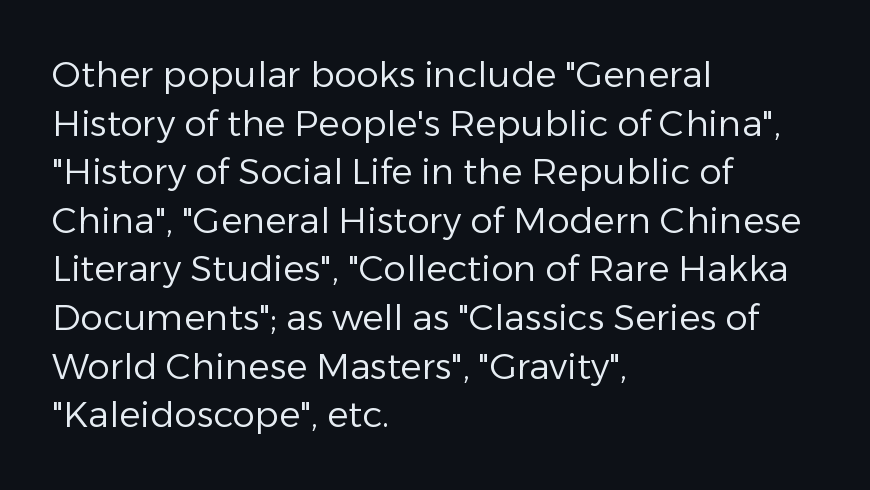
The image shows 36 px regular-weight sans-serif type, upright; set left-aligned, normal line spacing (1.35x), normal letter spacing, not underlined; low stroke contrast and a medium x-height.
